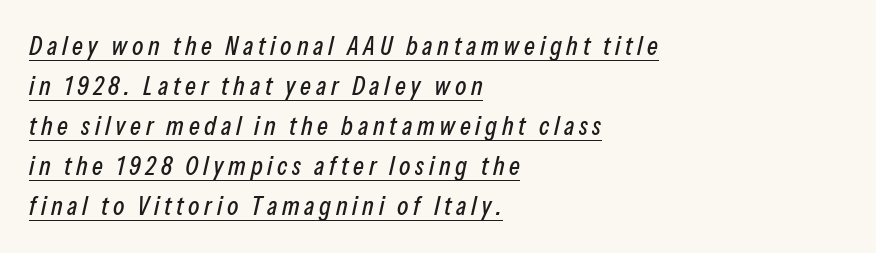
{"italic": "yes", "lean": "right", "slant_degrees": 13, "underline": "yes", "align": "left", "line_spacing": "normal", "line_spacing_ratio": 1.54, "glyph_px": 26}
